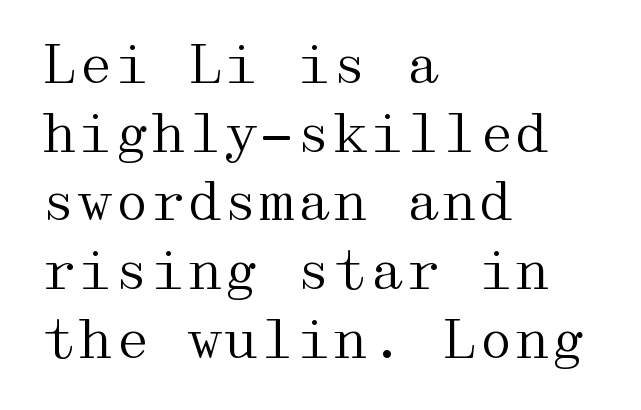
The image shows 52 px regular-weight, wide serif type, upright; set left-aligned, normal line spacing (1.32x), normal letter spacing, not underlined; medium stroke contrast and a medium x-height.
